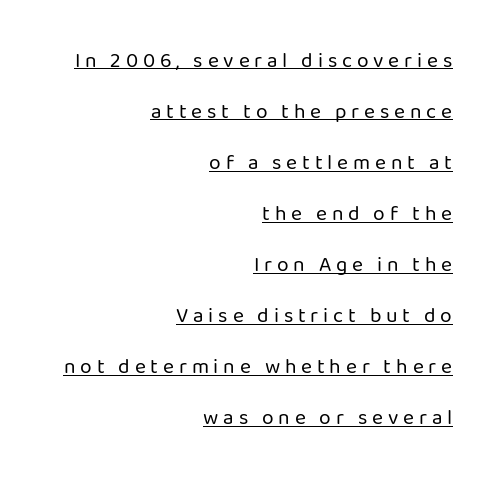
The image shows 21 px text type, upright; set right-aligned, loose line spacing (2.43x), unusually wide letter spacing (+0.23 em), underlined.
